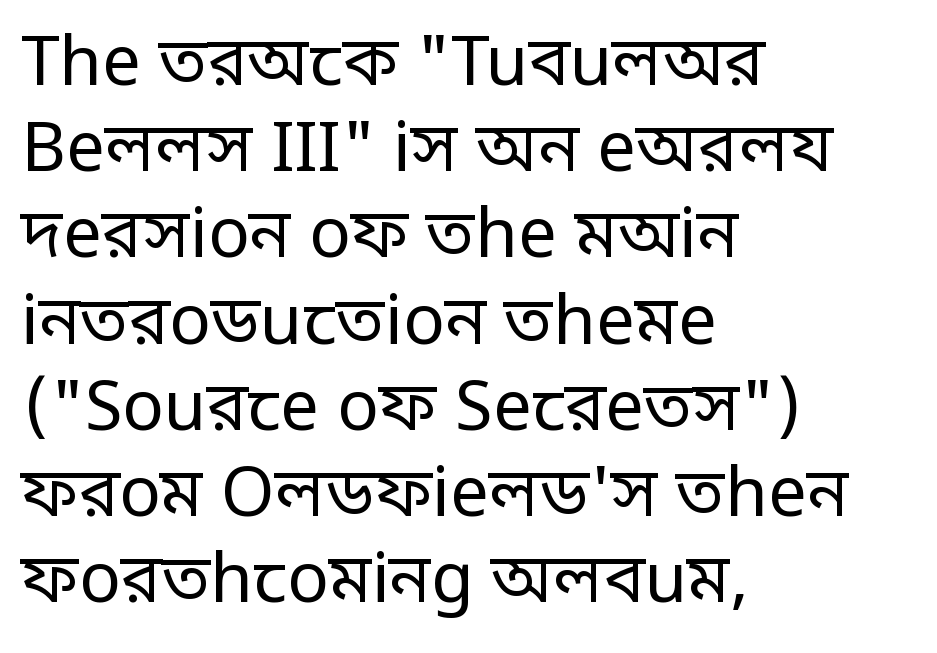
{"serif": "no", "italic": "no", "bold": "no", "weight": "regular", "width": "condensed", "stroke_contrast": "low", "monospaced": "no", "underline": "no", "align": "left", "line_spacing": "normal", "line_spacing_ratio": 1.25, "letter_spacing": "normal", "letter_spacing_em": 0.0, "glyph_px": 69}
